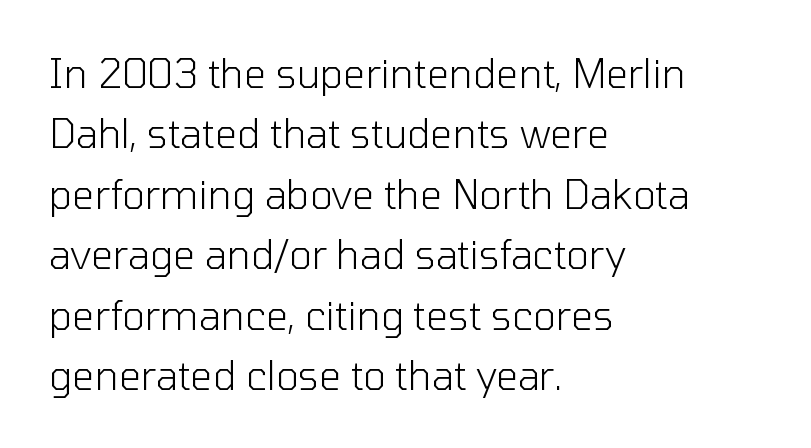
Do the characters align in a grid? No, the font is proportional. Observe the ordinary spacing: letters are neighbours, not strangers. The space directly below the letters is spotless. Weight: not bold — regular or lighter. Which margin do the lines hug? The left one — the right edge is uneven. Serif or sans? Sans — the stroke terminals are bare.
